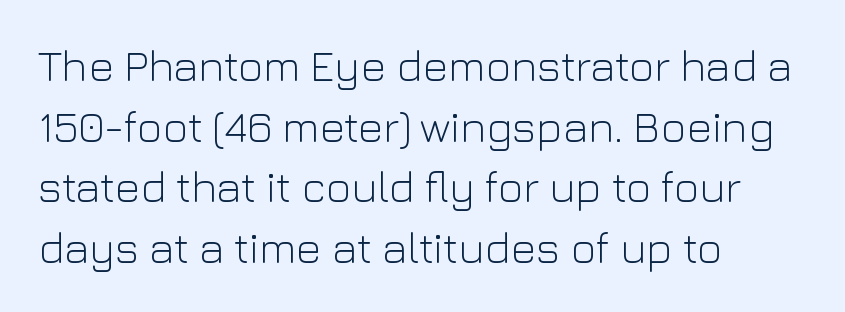
{"serif": "no", "italic": "no", "bold": "no", "weight": "light", "width": "normal", "stroke_contrast": "low", "x_height": "medium", "monospaced": "no", "underline": "no", "align": "left", "line_spacing": "normal", "line_spacing_ratio": 1.38, "letter_spacing": "normal", "letter_spacing_em": 0.0, "glyph_px": 44}
